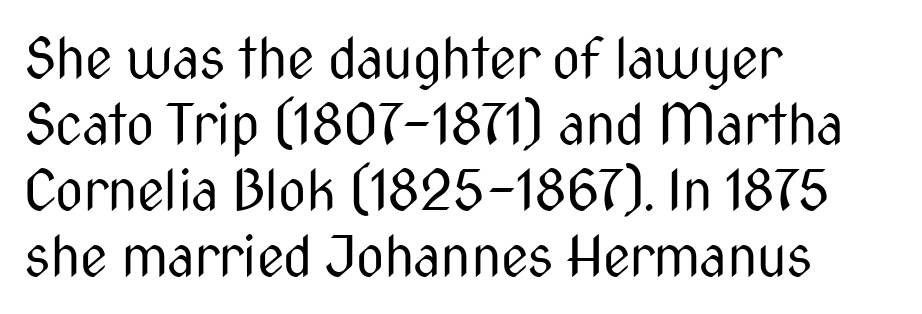
Ordinary non-slanted type is in use. Letters rest on an invisible, unmarked baseline. The letters sit at their default tracking, neither squeezed nor spread. The passage shown is typed in a proportional face where columns would drift. Does the copy run flush right? No — it runs flush left.
